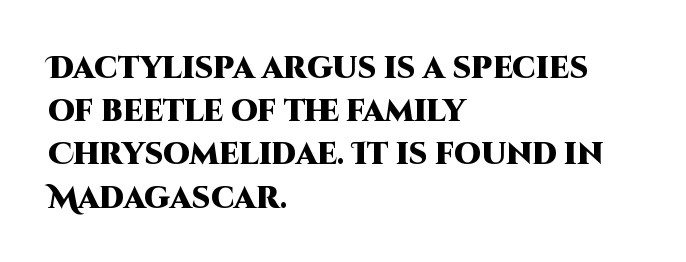
Q: Is the text bold? A: Yes.
Q: Is the text italic (slanted)? A: No, it is upright.
Q: Is the typeface a serif or a sans-serif typeface? A: Sans-serif.
Q: Is the text underlined? A: No.
Q: How is the paragraph aligned? A: Left-aligned.
Q: Is the spacing between letters normal or unusually wide? A: Normal.
Q: Is the spacing between lines tight, normal or loose? A: Normal.
Q: Width (condensed, normal, or wide)? A: Normal.
Q: Stroke contrast? A: High.
Q: x-height? A: Large.
Q: Monospaced? A: No.
